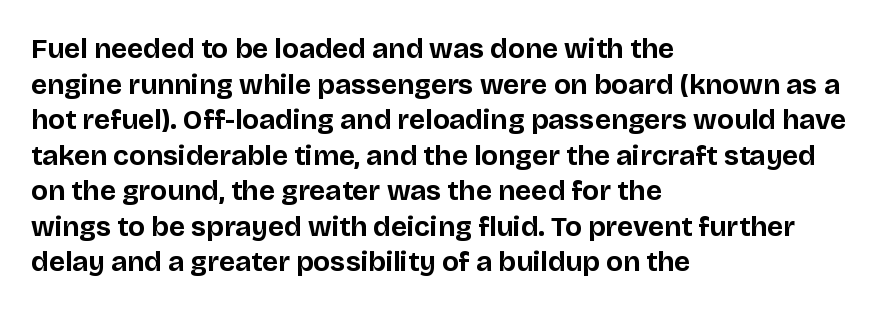
Q: Is the text bold? A: Yes.
Q: Is the text italic (slanted)? A: No, it is upright.
Q: Is the typeface a serif or a sans-serif typeface? A: Sans-serif.
Q: Is the text underlined? A: No.
Q: How is the paragraph aligned? A: Left-aligned.
Q: Is the spacing between letters normal or unusually wide? A: Normal.
Q: Is the spacing between lines tight, normal or loose? A: Normal.
Q: Width (condensed, normal, or wide)? A: Normal.
Q: Stroke contrast? A: Low.
Q: x-height? A: Large.
Q: Monospaced? A: No.
